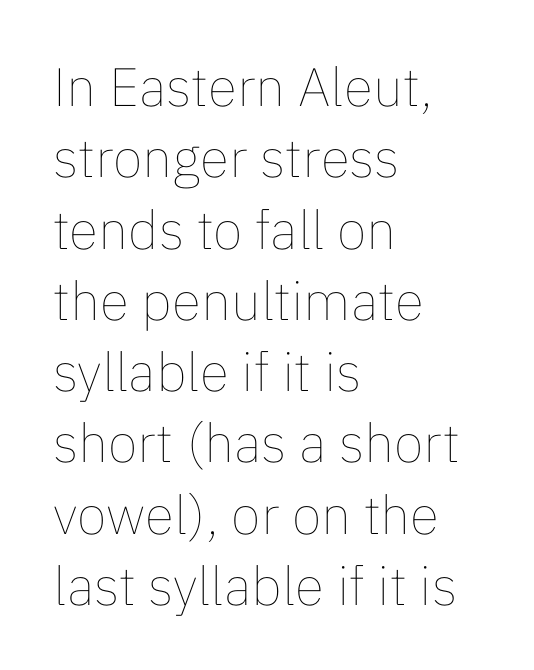
{"italic": "no", "bold": "no", "weight": "thin", "width": "normal", "stroke_contrast": "low", "x_height": "medium", "monospaced": "no", "underline": "no", "align": "left", "line_spacing": "normal", "line_spacing_ratio": 1.32, "letter_spacing": "normal", "letter_spacing_em": 0.0, "glyph_px": 54}
